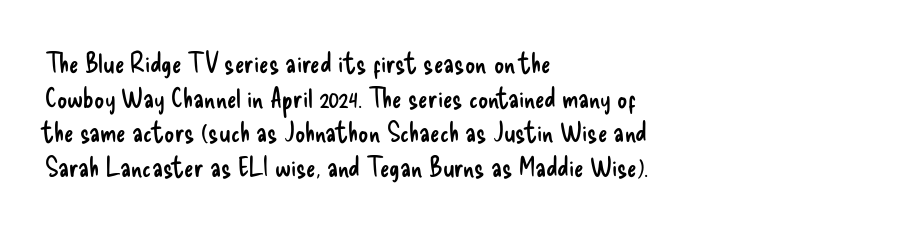
{"serif": "no", "italic": "no", "bold": "no", "weight": "regular", "width": "condensed", "stroke_contrast": "low", "x_height": "small", "monospaced": "no", "underline": "no", "align": "left", "line_spacing_ratio": 1.24, "letter_spacing": "normal", "letter_spacing_em": 0.0, "glyph_px": 28}
